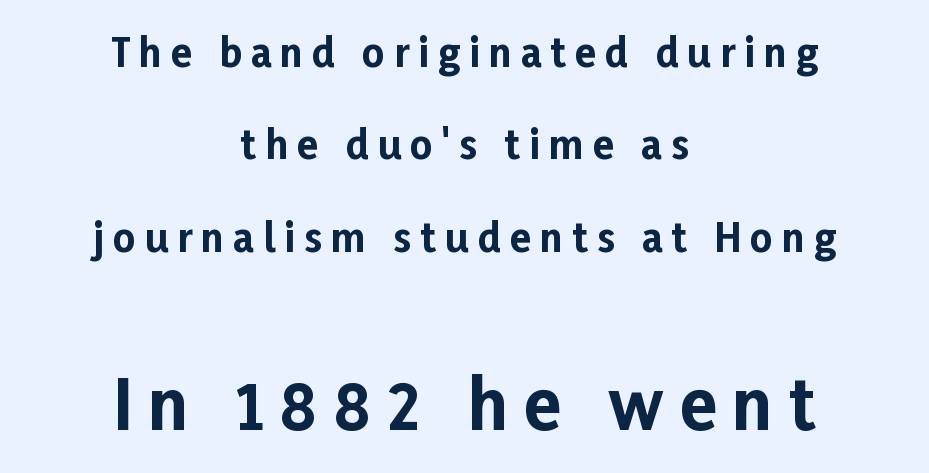
{"serif": "no", "italic": "no", "bold": "yes", "weight": "bold", "width": "normal", "stroke_contrast": "low", "x_height": "medium", "monospaced": "no", "underline": "no", "align": "center", "line_spacing": "loose", "line_spacing_ratio": 2.37, "letter_spacing": "wide", "letter_spacing_em": 0.23, "larger_block": "second", "size_ratio": 1.74, "glyph_px": 68}
